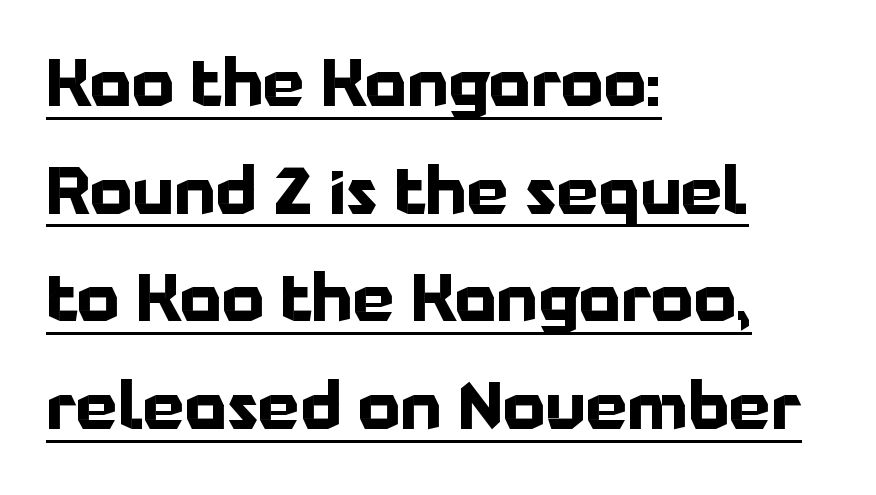
Q: Is the text bold? A: Yes.
Q: Is the text italic (slanted)? A: No, it is upright.
Q: Is the typeface a serif or a sans-serif typeface? A: Sans-serif.
Q: Is the text underlined? A: Yes.
Q: How is the paragraph aligned? A: Left-aligned.
Q: Is the spacing between letters normal or unusually wide? A: Normal.
Q: Is the spacing between lines tight, normal or loose? A: Normal.
Q: Width (condensed, normal, or wide)? A: Normal.
Q: Stroke contrast? A: Low.
Q: x-height? A: Medium.
Q: Monospaced? A: No.
